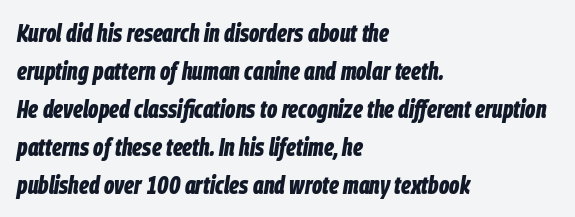
Observe the ordinary spacing: letters are neighbours, not strangers. Set as a true bold cut, around the 700 mark. Which margin do the lines hug? The left one — the right edge is uneven. Any mark beneath the type? The region is blank. Every character sits at an angle, as italics do. The rendering uses a moderate line-height, typical for paragraphs.
